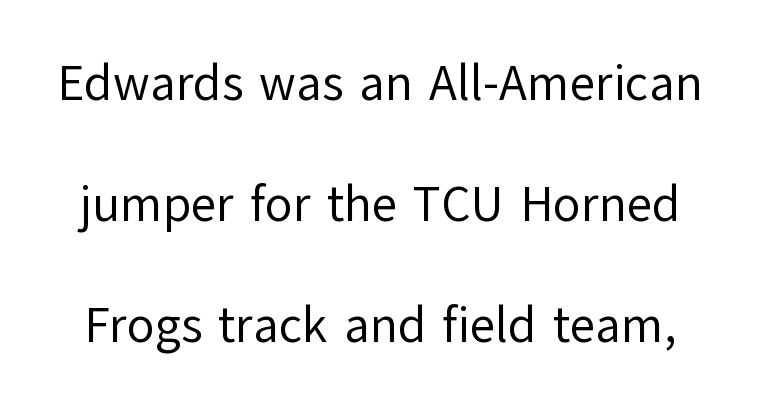
The image shows 50 px regular-weight sans-serif type, upright; set loose line spacing (2.42x), normal letter spacing, not underlined; low stroke contrast and a medium x-height.
